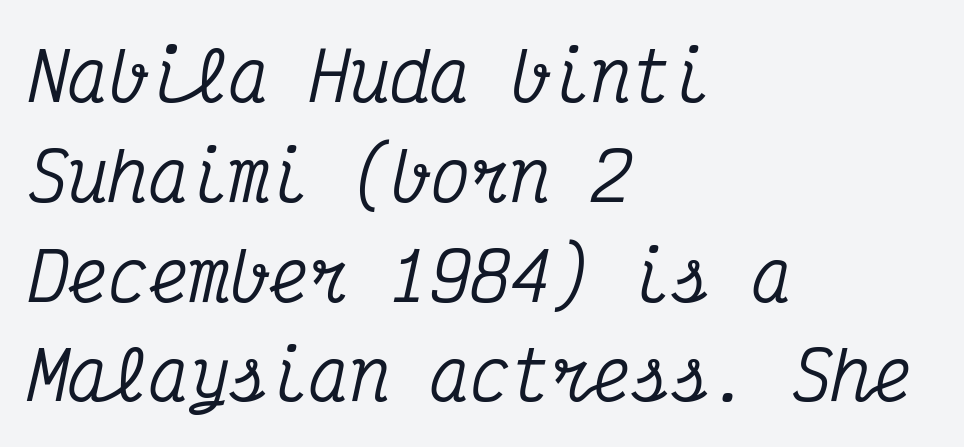
{"serif": "yes", "italic": "yes", "lean": "right", "slant_degrees": 12, "width": "condensed", "stroke_contrast": "medium", "x_height": "medium", "monospaced": "yes", "underline": "no", "align": "left", "line_spacing": "normal", "line_spacing_ratio": 1.49, "letter_spacing": "normal", "letter_spacing_em": 0.0, "glyph_px": 67}
